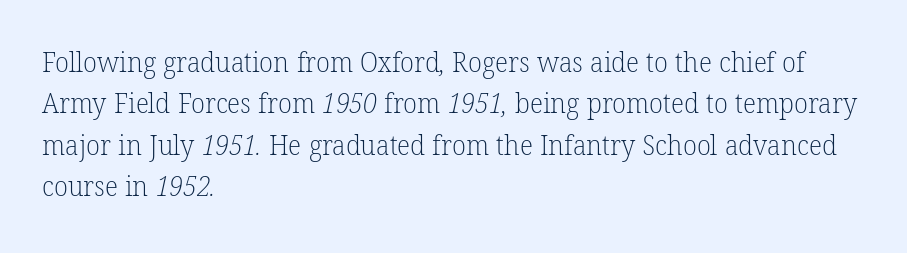
{"serif": "yes", "bold": "no", "weight": "light", "width": "normal", "stroke_contrast": "low", "x_height": "medium", "monospaced": "no", "underline": "no", "align": "left", "line_spacing": "normal", "line_spacing_ratio": 1.48, "letter_spacing": "normal", "letter_spacing_em": 0.0, "glyph_px": 28}
